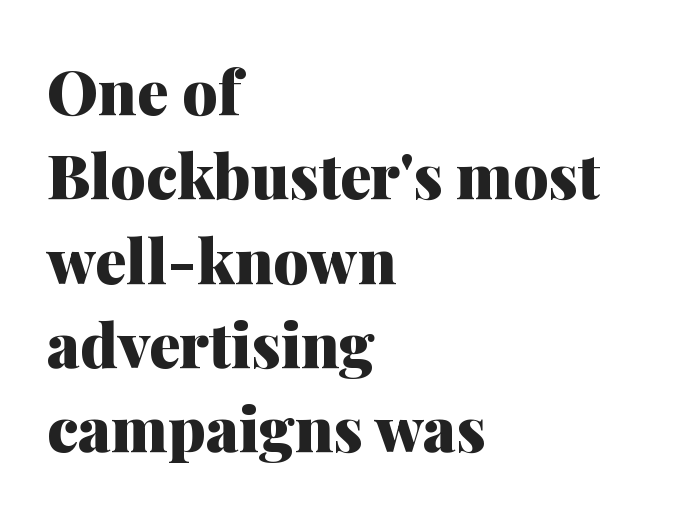
The image shows 62 px heavy serif type, upright; set left-aligned, normal line spacing (1.36x), normal letter spacing, not underlined; medium stroke contrast and a medium x-height.
